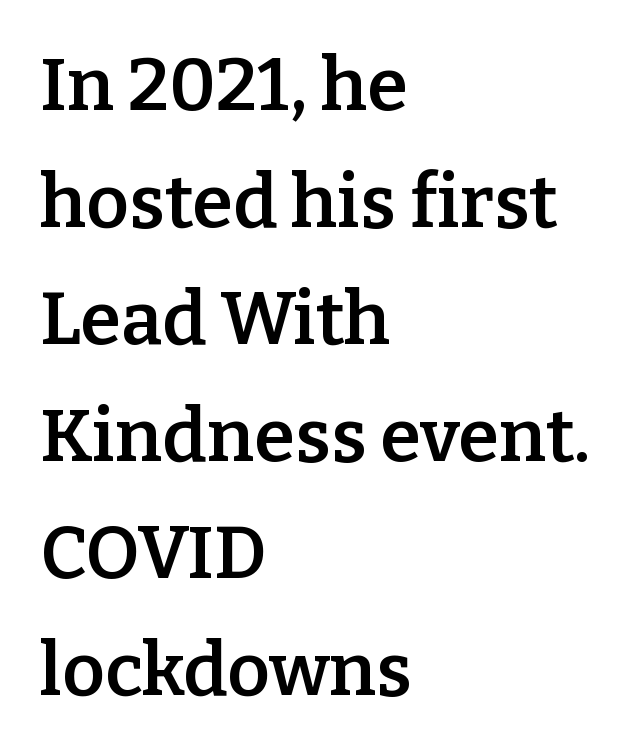
The image shows 74 px semibold serif type, upright; set left-aligned, normal line spacing (1.58x), normal letter spacing, not underlined; low stroke contrast and a medium x-height.
